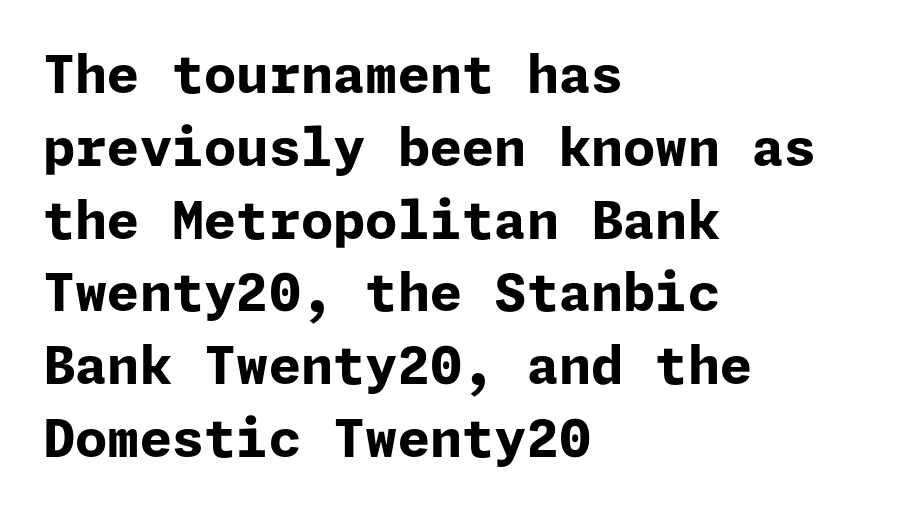
The image shows 52 px bold sans-serif type, upright; set left-aligned, normal line spacing (1.4x), normal letter spacing, not underlined; low stroke contrast and a medium x-height.
